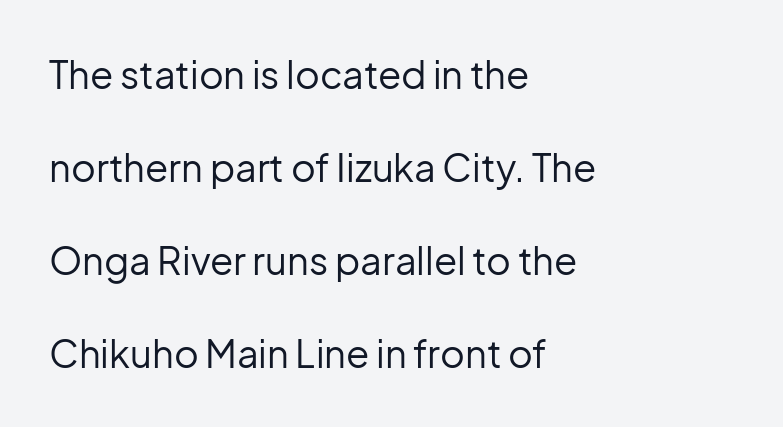
Q: Is the text bold? A: No.
Q: Is the text italic (slanted)? A: No, it is upright.
Q: Is the typeface a serif or a sans-serif typeface? A: Sans-serif.
Q: Is the text underlined? A: No.
Q: How is the paragraph aligned? A: Left-aligned.
Q: Is the spacing between letters normal or unusually wide? A: Normal.
Q: Is the spacing between lines tight, normal or loose? A: Loose.
Q: Width (condensed, normal, or wide)? A: Normal.
Q: Stroke contrast? A: Low.
Q: x-height? A: Medium.
Q: Monospaced? A: No.
